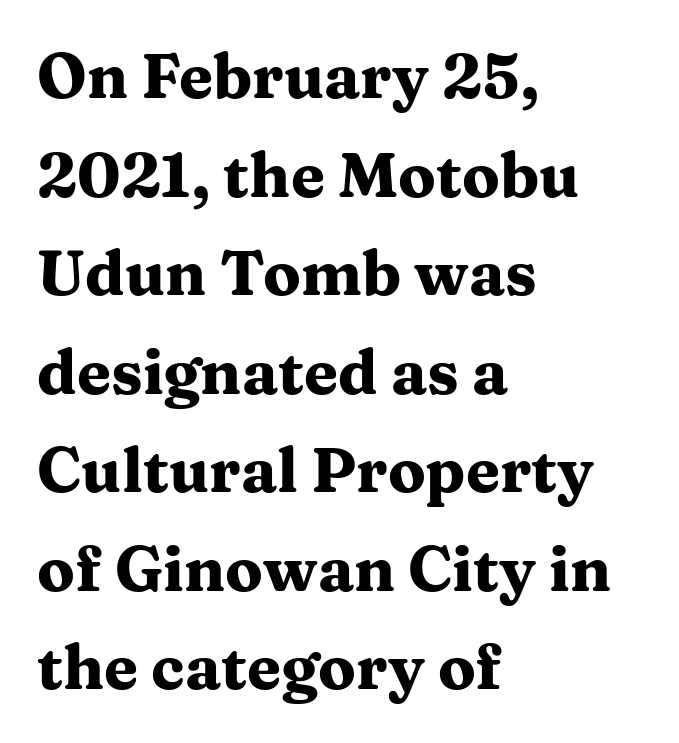
Q: Is the text bold? A: Yes.
Q: Is the text italic (slanted)? A: No, it is upright.
Q: Is the typeface a serif or a sans-serif typeface? A: Serif.
Q: Is the text underlined? A: No.
Q: How is the paragraph aligned? A: Left-aligned.
Q: Is the spacing between letters normal or unusually wide? A: Normal.
Q: Is the spacing between lines tight, normal or loose? A: Normal.
Q: Width (condensed, normal, or wide)? A: Wide.
Q: Stroke contrast? A: Medium.
Q: x-height? A: Medium.
Q: Monospaced? A: No.
